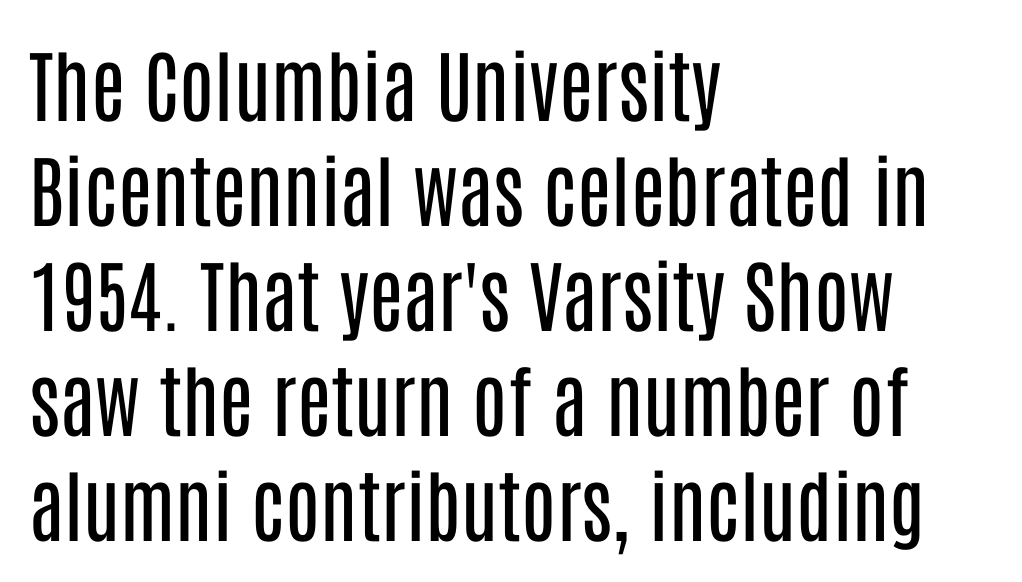
{"serif": "no", "italic": "no", "bold": "no", "weight": "regular", "width": "condensed", "stroke_contrast": "low", "x_height": "large", "monospaced": "no", "underline": "no", "align": "left", "line_spacing": "normal", "line_spacing_ratio": 1.33, "letter_spacing": "normal", "letter_spacing_em": 0.0, "glyph_px": 79}
